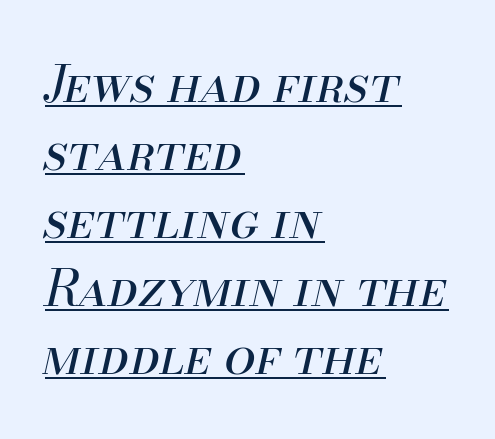
The image shows 50 px regular-weight type, italic (leaning right); set left-aligned, normal line spacing (1.36x), normal letter spacing, underlined; medium stroke contrast and a small x-height.
